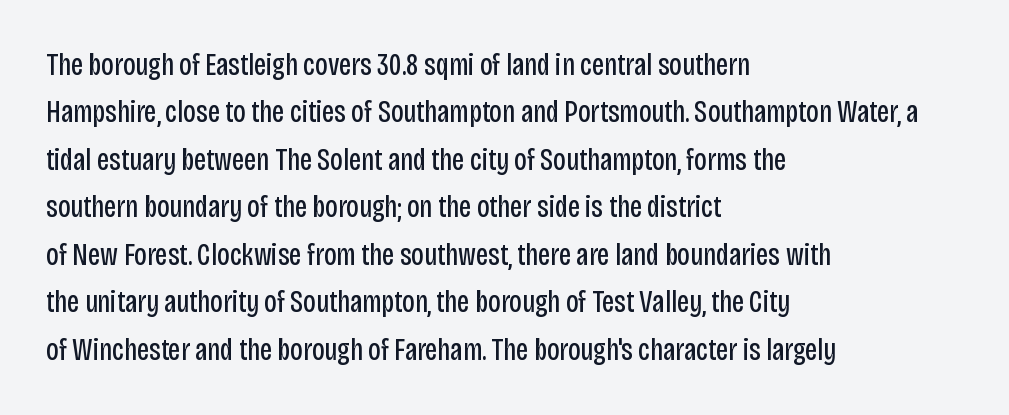
This sample uses plain, unmodified letter spacing. The lines in this sample share a left origin and differ only in where they stop. Underline: absent. Quick note: not italic, upright.
